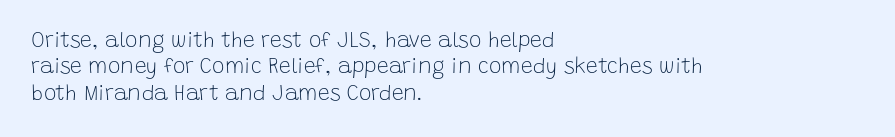
Q: Is the text bold? A: No.
Q: Is the text italic (slanted)? A: No, it is upright.
Q: Is the text underlined? A: No.
Q: How is the paragraph aligned? A: Left-aligned.
Q: Is the spacing between letters normal or unusually wide? A: Normal.
Q: Is the spacing between lines tight, normal or loose? A: Normal.
